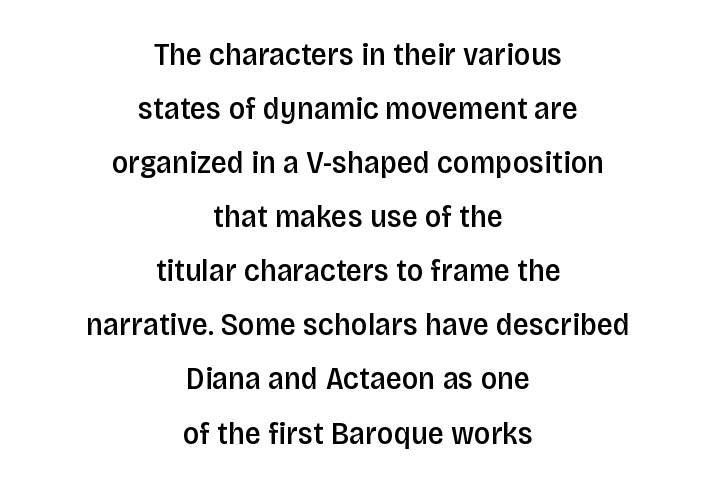
Note: no serifs on the glyphs. Reading down the block, each line starts at a different indent, mirrored at its end. Look at the tracking — it's just the regular setting, nothing added. Designer's note — italics off, roman on. Only glyphs here, with clear space below each row.
